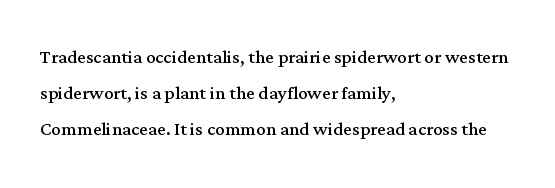
Q: Is the text bold? A: No.
Q: Is the text italic (slanted)? A: No, it is upright.
Q: Is the text underlined? A: No.
Q: How is the paragraph aligned? A: Left-aligned.
Q: Is the spacing between letters normal or unusually wide? A: Normal.
Q: Is the spacing between lines tight, normal or loose? A: Normal.
